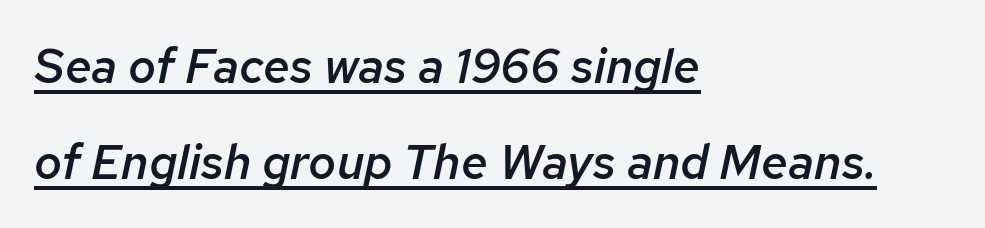
The image shows 48 px semibold type, italic (leaning right); set left-aligned, loose line spacing (1.99x), normal letter spacing, underlined; low stroke contrast and a medium x-height.
